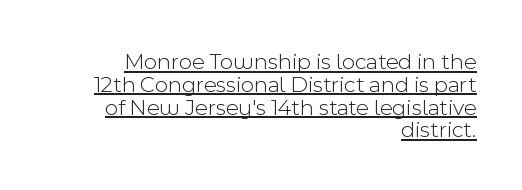
Short note: letters normally spaced. The letters stand straight up with perfectly vertical stems. The setting favours the right margin, as signatures and pull-quotes sometimes do. Students, observe the line beneath the letters — that is underlining. A quiet, ordinary-to-light weight characterises the typeface. Horizontal bands of white between lines are thin slivers.
